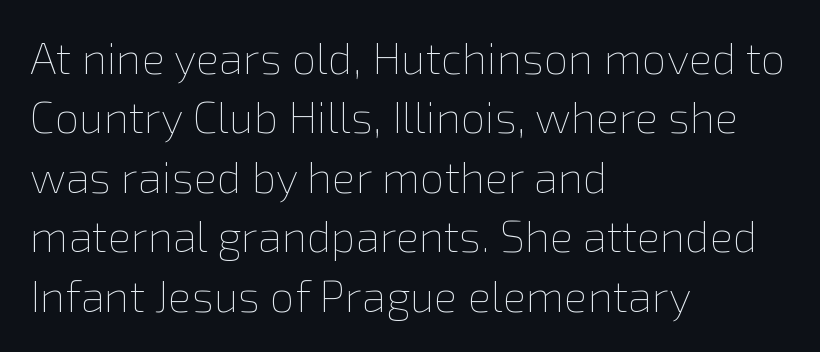
The image shows 44 px thin type, upright; set left-aligned, normal line spacing (1.35x), normal letter spacing, not underlined; a medium x-height.
